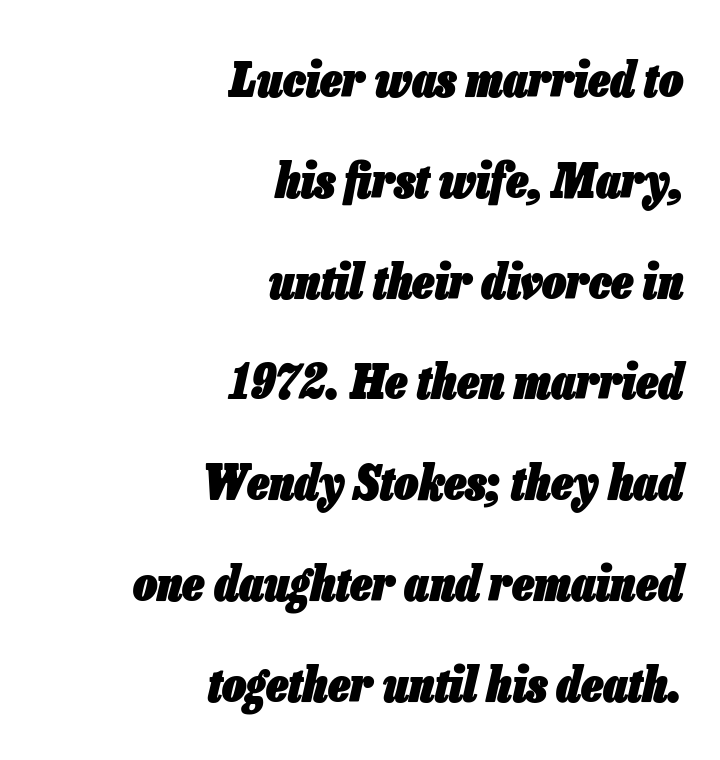
The image shows 48 px heavy, condensed type, italic (leaning right); set right-aligned, loose line spacing (2.1x), normal letter spacing, not underlined; low stroke contrast and a medium x-height.
